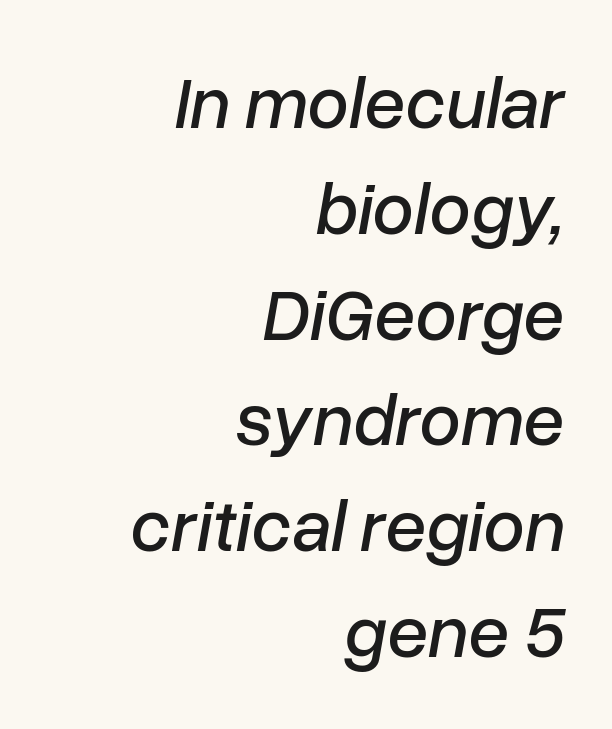
{"italic": "yes", "lean": "right", "slant_degrees": 10, "width": "normal", "stroke_contrast": "low", "x_height": "medium", "monospaced": "no", "underline": "no", "align": "right", "line_spacing": "normal", "line_spacing_ratio": 1.43, "letter_spacing": "normal", "letter_spacing_em": 0.0, "glyph_px": 74}
